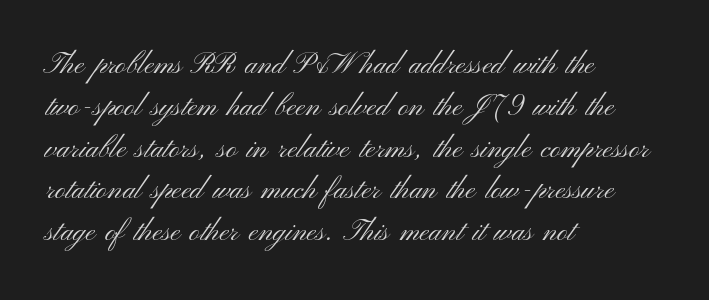
The image shows 29 px light, wide sans-serif type; set left-aligned, normal line spacing (1.44x), normal letter spacing, not underlined; medium stroke contrast and a small x-height.
